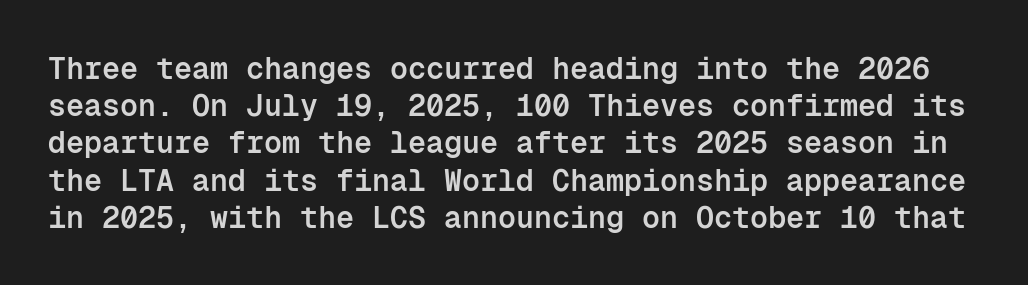
{"serif": "no", "italic": "no", "bold": "semi", "weight": "semibold", "width": "normal", "stroke_contrast": "low", "x_height": "medium", "monospaced": "yes", "underline": "no", "line_spacing_ratio": 1.24, "letter_spacing": "normal", "letter_spacing_em": 0.0, "glyph_px": 30}
